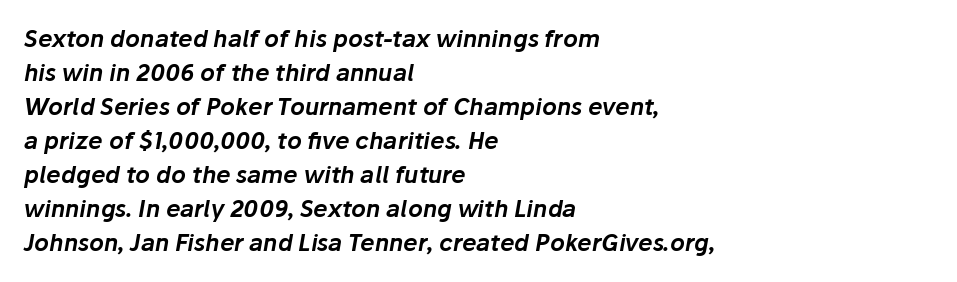
{"italic": "yes", "lean": "right", "slant_degrees": 10, "underline": "no", "align": "left", "line_spacing": "normal", "line_spacing_ratio": 1.48, "letter_spacing": "normal", "letter_spacing_em": 0.0, "glyph_px": 23}
